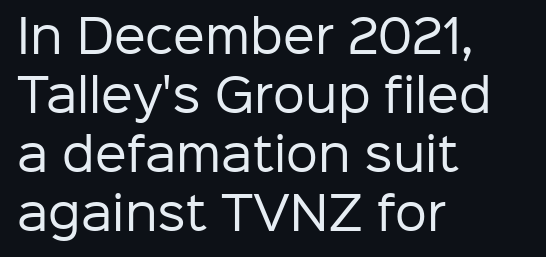
Beneath every word, the page is bare. Standard letterfit; no display-style spreading of the glyphs. Leading matches the norm, producing a regular column. The letters carry no serifs — their stems end cleanly without finishing strokes. The font's upright variant was chosen for this text. These lines stack with their left ends in a neat column.
